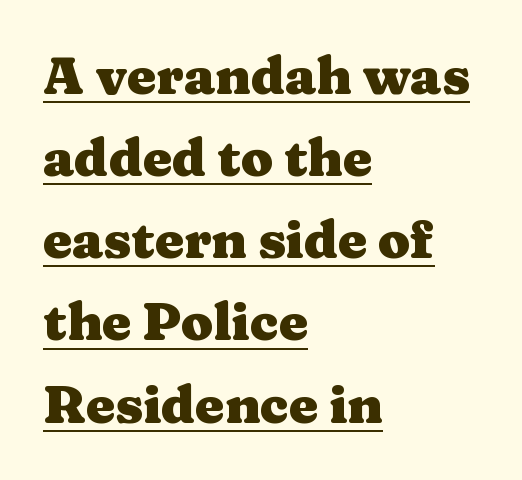
{"serif": "yes", "italic": "no", "bold": "yes", "weight": "heavy", "width": "wide", "stroke_contrast": "medium", "x_height": "medium", "monospaced": "no", "underline": "yes", "align": "left", "line_spacing": "normal", "line_spacing_ratio": 1.58, "letter_spacing": "normal", "letter_spacing_em": 0.0, "glyph_px": 52}
